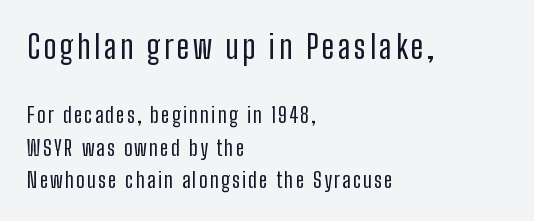
Summary of weight: not heavy and not bold. The emphasis by scale lands on block number one, above. Is there much room between lines? A standard amount, neither cramped nor airy. Each letter's strokes conclude bluntly, with no projecting serifs. Does the copy run flush right? No — it runs flush left.
